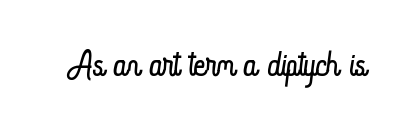
Looks like regular typesetting: each glyph gets only the width it needs. What stands out about the letter spacing? Nothing — it is the standard amount. No chunkiness to these letters — they're not bold. Underlining? Definitely not there.
